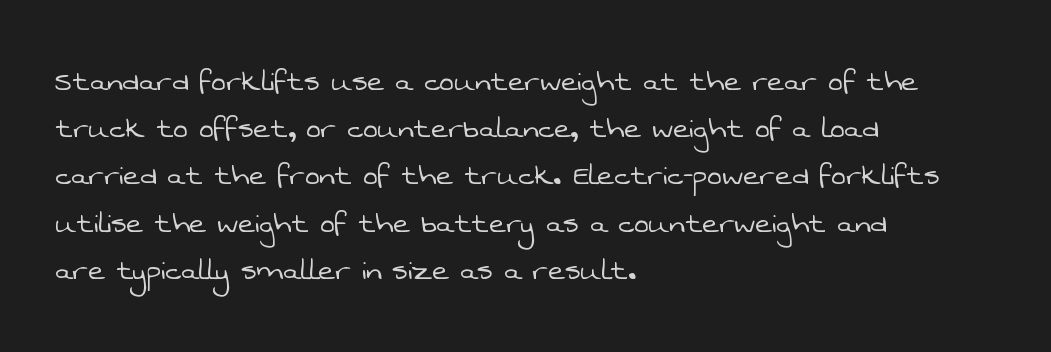
Q: Is the text bold? A: No.
Q: Is the typeface a serif or a sans-serif typeface? A: Sans-serif.
Q: Is the text underlined? A: No.
Q: How is the paragraph aligned? A: Left-aligned.
Q: Is the spacing between letters normal or unusually wide? A: Normal.
Q: Is the spacing between lines tight, normal or loose? A: Normal.
Q: Width (condensed, normal, or wide)? A: Normal.
Q: Stroke contrast? A: Low.
Q: x-height? A: Medium.
Q: Monospaced? A: No.
